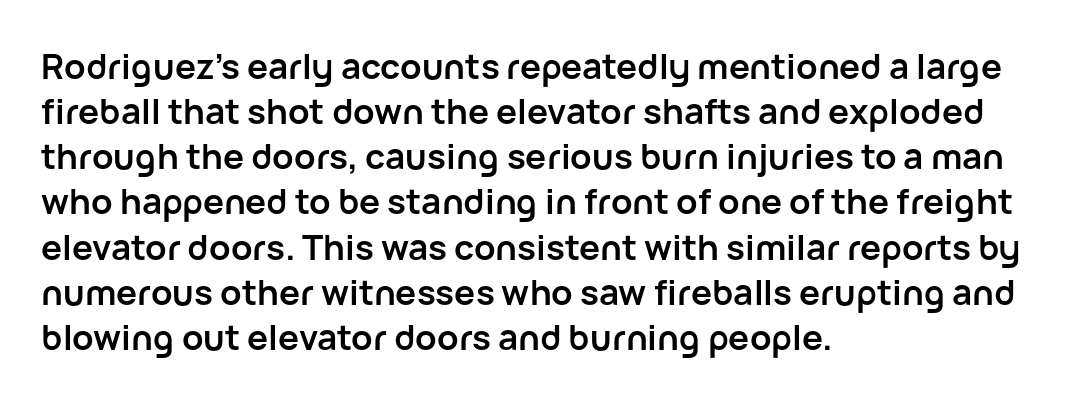
Q: Is the text bold? A: Yes.
Q: Is the text italic (slanted)? A: No, it is upright.
Q: Is the typeface a serif or a sans-serif typeface? A: Sans-serif.
Q: Is the text underlined? A: No.
Q: How is the paragraph aligned? A: Left-aligned.
Q: Is the spacing between letters normal or unusually wide? A: Normal.
Q: Is the spacing between lines tight, normal or loose? A: Normal.
Q: Width (condensed, normal, or wide)? A: Normal.
Q: Stroke contrast? A: Low.
Q: x-height? A: Medium.
Q: Monospaced? A: No.
